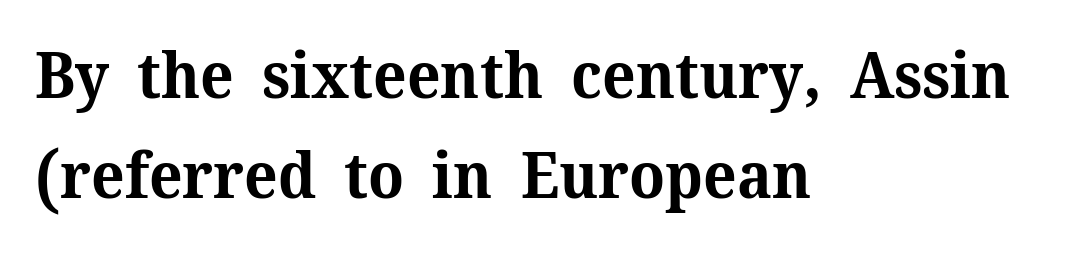
The image shows 63 px bold serif type, upright; set left-aligned, normal line spacing (1.59x), normal letter spacing, not underlined; medium stroke contrast and a medium x-height.
